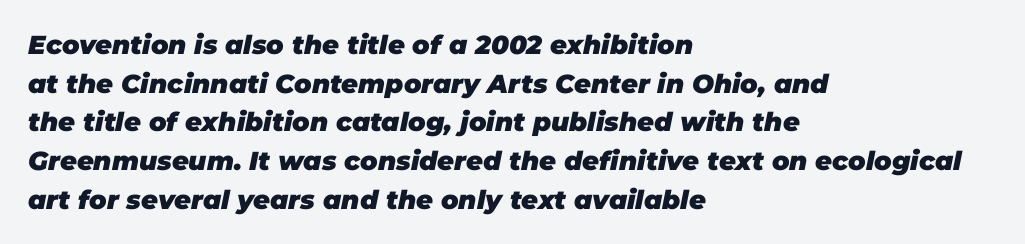
Q: Is the text bold? A: Yes.
Q: Is the text italic (slanted)? A: Yes, it leans right by about 11 degrees.
Q: Is the text underlined? A: No.
Q: How is the paragraph aligned? A: Left-aligned.
Q: Is the spacing between letters normal or unusually wide? A: Normal.
Q: Is the spacing between lines tight, normal or loose? A: Normal.
